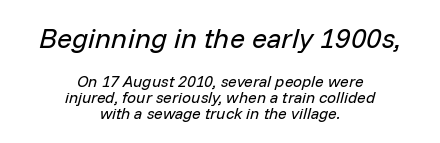
Q: Is the text bold? A: No.
Q: Is the text italic (slanted)? A: Yes, it leans right by about 14 degrees.
Q: Is the text underlined? A: No.
Q: How is the paragraph aligned? A: Centered.
Q: Is the spacing between letters normal or unusually wide? A: Normal.
Q: Is the spacing between lines tight, normal or loose? A: Tight.
Q: Which block of text is set in a larger size, the first (top) or the second (bottom)? A: The first (top) one.
Q: Width (condensed, normal, or wide)? A: Normal.
Q: Stroke contrast? A: Low.
Q: x-height? A: Medium.
Q: Monospaced? A: No.
